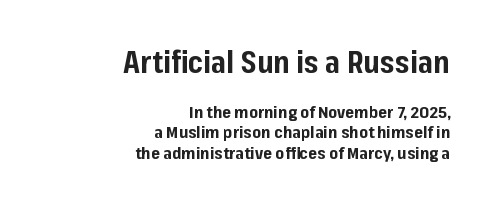
Each letter's strokes conclude bluntly, with no projecting serifs. Which margin do the lines hug? The right one — the left edge is uneven. Spacing verdict: proportional, widths tailored to each character. The initial chunk of copy outweighs the following chunk in type size.
